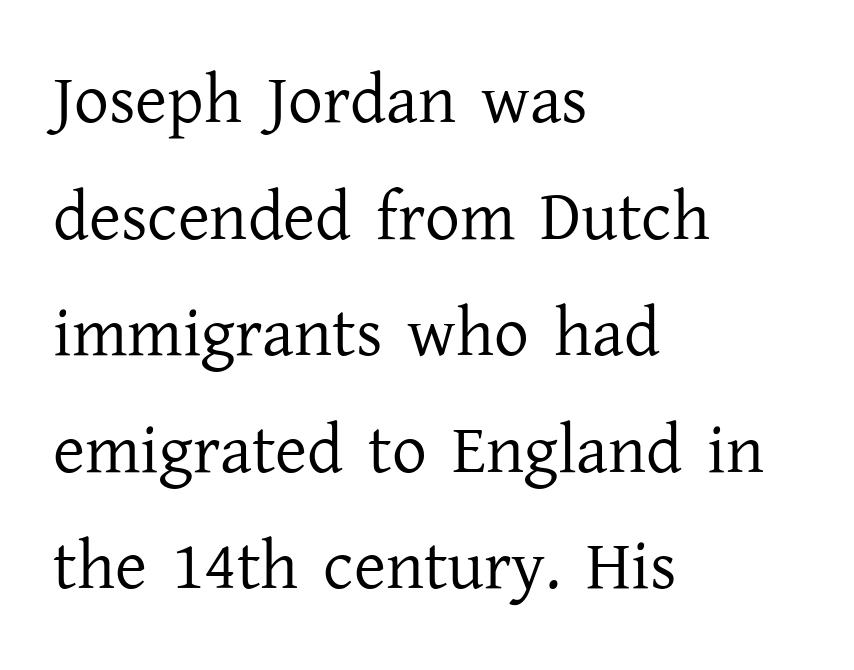
{"serif": "yes", "italic": "no", "bold": "no", "weight": "regular", "width": "normal", "stroke_contrast": "low", "x_height": "medium", "monospaced": "no", "underline": "no", "align": "left", "line_spacing": "normal", "line_spacing_ratio": 1.69, "letter_spacing": "normal", "letter_spacing_em": 0.0, "glyph_px": 69}
